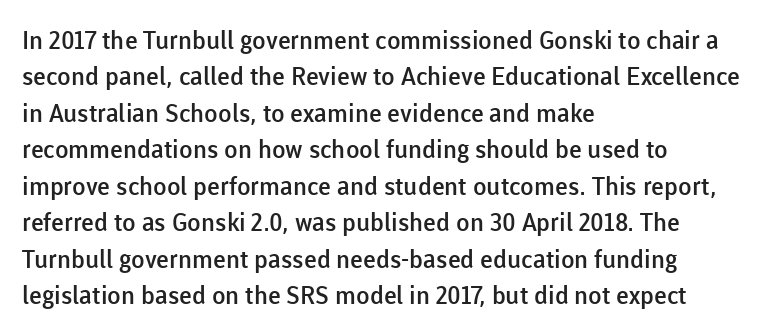
Q: Is the text bold? A: Semi-bold.
Q: Is the text italic (slanted)? A: No, it is upright.
Q: Is the text underlined? A: No.
Q: How is the paragraph aligned? A: Left-aligned.
Q: Is the spacing between letters normal or unusually wide? A: Normal.
Q: Is the spacing between lines tight, normal or loose? A: Normal.
